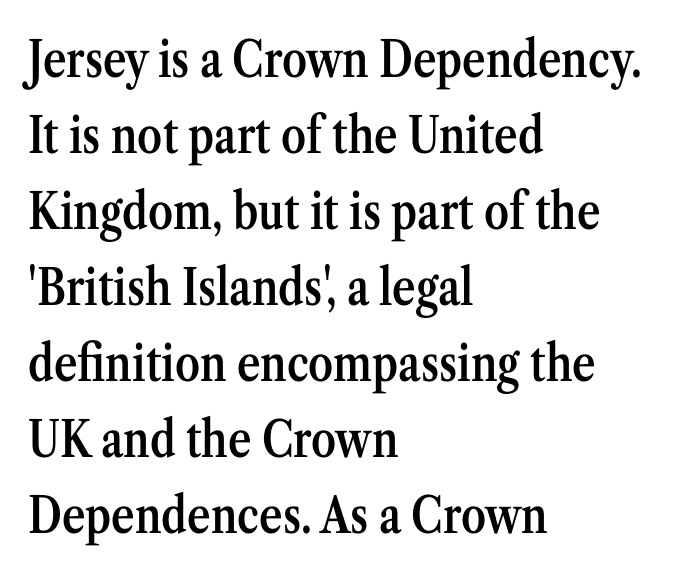
{"serif": "yes", "italic": "no", "bold": "semi", "weight": "semibold", "width": "condensed", "stroke_contrast": "medium", "x_height": "medium", "monospaced": "no", "underline": "no", "align": "left", "line_spacing": "normal", "line_spacing_ratio": 1.52, "letter_spacing": "normal", "letter_spacing_em": 0.0, "glyph_px": 50}
